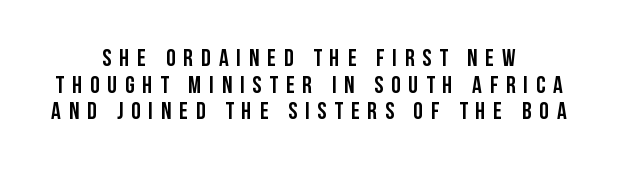
The image shows 24 px text type, upright; set centered, tight line spacing (1.11x), unusually wide letter spacing (+0.33 em), not underlined.
